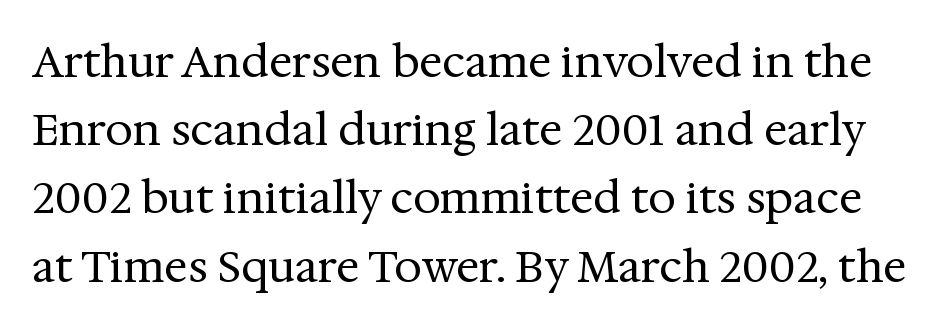
{"serif": "yes", "italic": "no", "bold": "no", "weight": "regular", "width": "normal", "stroke_contrast": "medium", "x_height": "medium", "monospaced": "no", "underline": "no", "line_spacing": "normal", "line_spacing_ratio": 1.55, "letter_spacing": "normal", "letter_spacing_em": 0.0, "glyph_px": 44}
